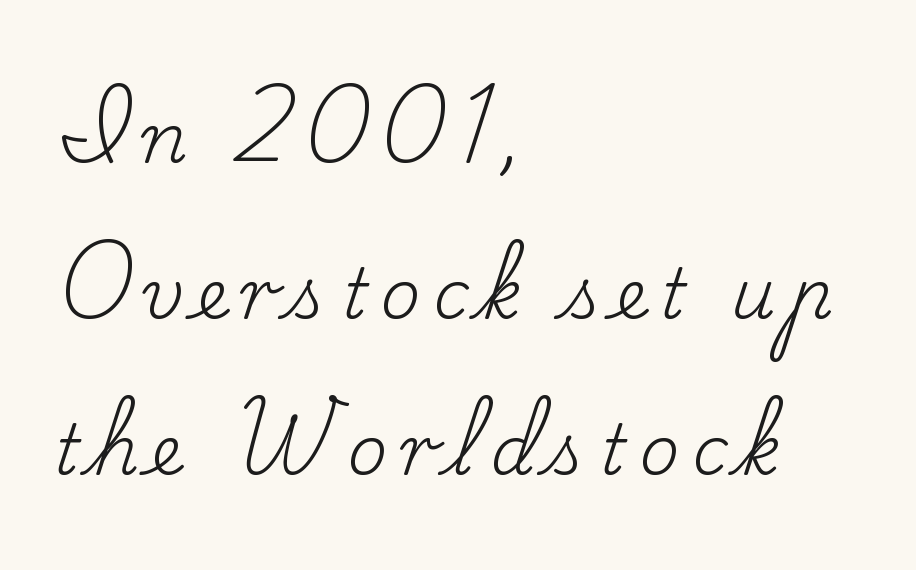
{"serif": "yes", "bold": "no", "weight": "regular", "width": "normal", "stroke_contrast": "low", "x_height": "small", "monospaced": "no", "underline": "no", "align": "left", "line_spacing": "loose", "line_spacing_ratio": 2.26, "glyph_px": 69}
